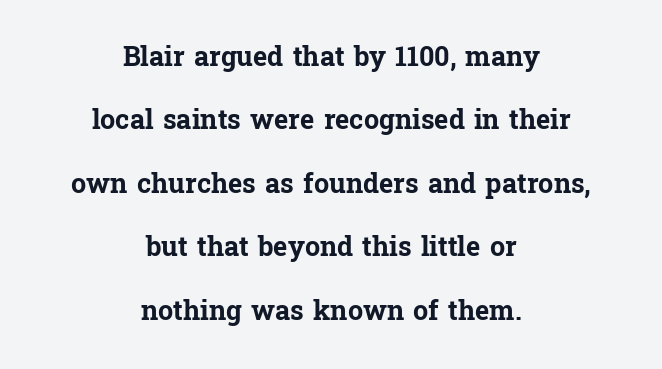
{"italic": "no", "bold": "yes", "underline": "no", "align": "center", "line_spacing": "loose", "line_spacing_ratio": 2.35, "letter_spacing": "normal", "letter_spacing_em": 0.0, "glyph_px": 27}
